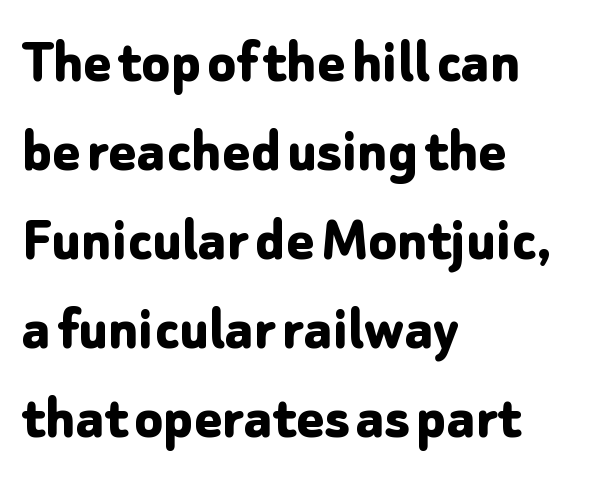
{"serif": "no", "italic": "no", "bold": "yes", "weight": "bold", "width": "normal", "stroke_contrast": "low", "x_height": "medium", "monospaced": "no", "underline": "no", "align": "left", "line_spacing": "normal", "line_spacing_ratio": 1.37, "letter_spacing": "normal", "letter_spacing_em": 0.0, "glyph_px": 65}
